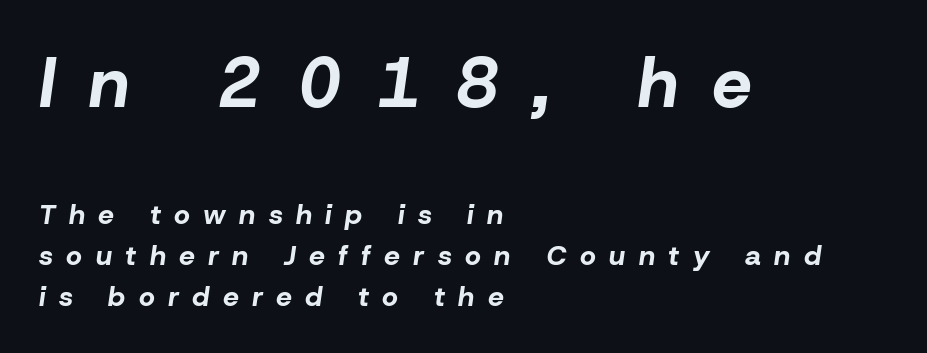
This block has exactly the height ordinary leading produces. Typesetter's note: full bold, strokes at maximum text heaviness. Is the letter spacing exaggerated? Yes — the characters are pushed far apart. Think of a printed novel: that variable character pitch is what you see here. The face used here has a pronounced slope to its letters. If you squint, the top block still reads clearly — it's the larger of the two.
